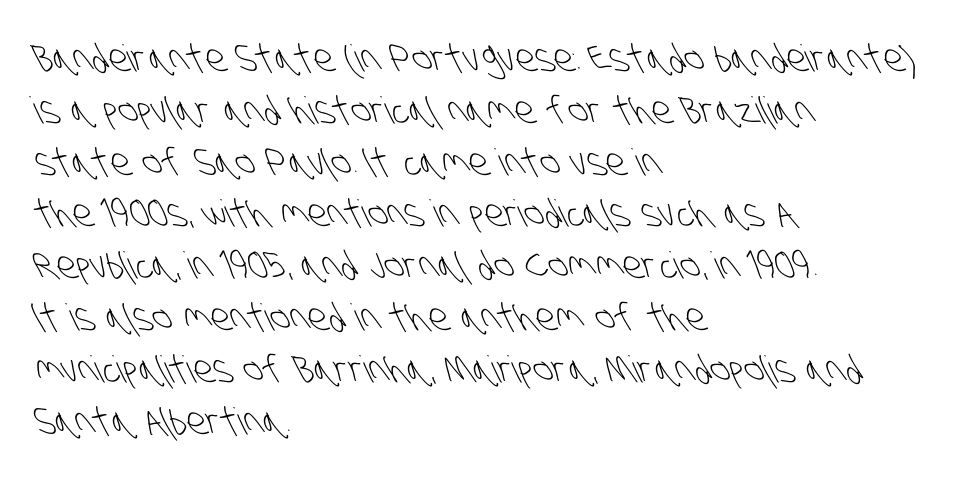
The image shows 37 px light, condensed sans-serif type; set left-aligned, normal line spacing (1.4x), normal letter spacing, not underlined; low stroke contrast and a large x-height.
